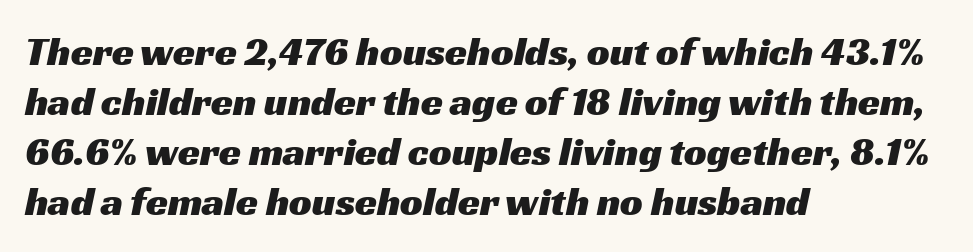
The image shows 40 px wide sans-serif type; set left-aligned, normal line spacing (1.25x), normal letter spacing, not underlined; medium stroke contrast and a medium x-height.
